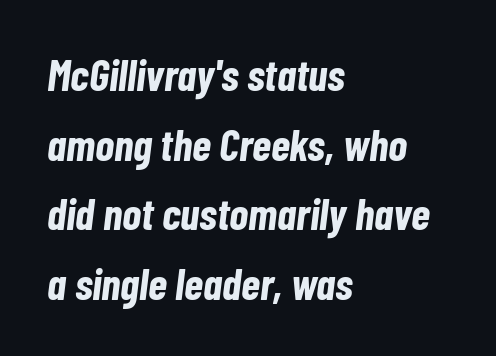
The line-height multiplier appears to be the usual default. Descender tails drop into unmarked territory. The face used here has the dense, thick strokes of a bold. The axis of the letterforms is tilted away from vertical.
